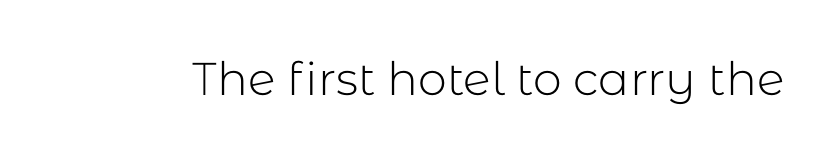
Q: Is the text bold? A: No.
Q: Is the text italic (slanted)? A: No, it is upright.
Q: Is the typeface a serif or a sans-serif typeface? A: Sans-serif.
Q: Is the text underlined? A: No.
Q: Is the spacing between letters normal or unusually wide? A: Normal.
Q: Width (condensed, normal, or wide)? A: Normal.
Q: Stroke contrast? A: Low.
Q: x-height? A: Medium.
Q: Monospaced? A: No.
